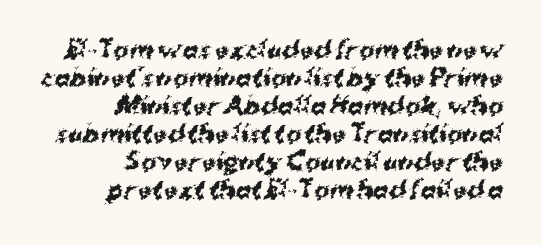
The image shows 23 px bold type; set right-aligned, line spacing 1.22x, normal letter spacing, not underlined.
